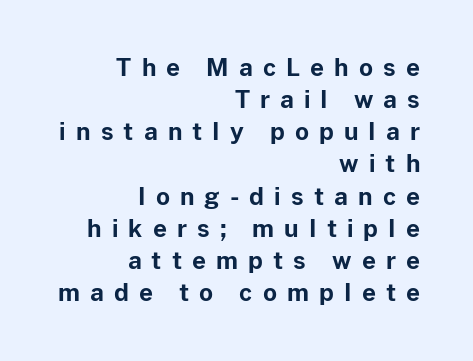
The image shows 24 px bold type, upright; set right-aligned, normal line spacing (1.34x), unusually wide letter spacing (+0.42 em), not underlined.
